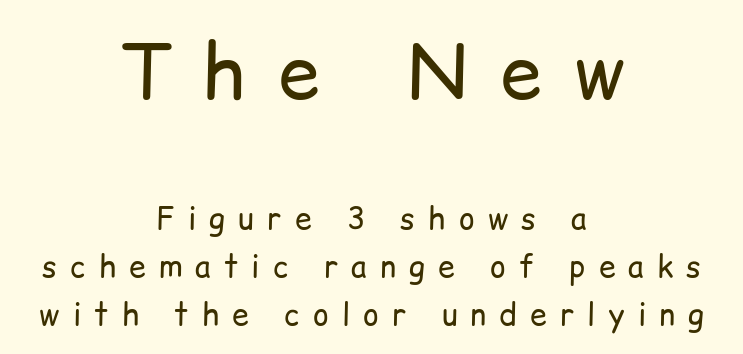
Which chunk is bigger? The first one — the top block dwarfs the bottom. The cut favours lightness, reaching ordinary text weight at its darkest. Underlining? Definitely not there. This sample uses expanded letter spacing, leaving extra air between glyphs. Reading down the column, the eye jumps a familiar distance to each next line.
